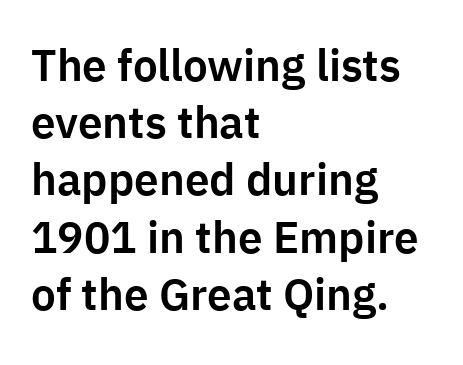
Type without underlining. Characters remain perfectly vertical along every line. This sample has the flowing, uneven cadence of proportional lettering. What's the leading like? Ordinary, nothing unusual. This rendering leaves character spacing at its baseline value. The ragged edge is on the right, which tells us the setting is flush left.
